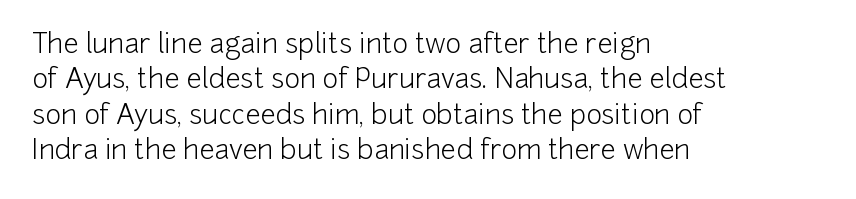
Q: Is the text bold? A: No.
Q: Is the text italic (slanted)? A: No, it is upright.
Q: Is the text underlined? A: No.
Q: How is the paragraph aligned? A: Left-aligned.
Q: Is the spacing between letters normal or unusually wide? A: Normal.
Q: Is the spacing between lines tight, normal or loose? A: Normal.
